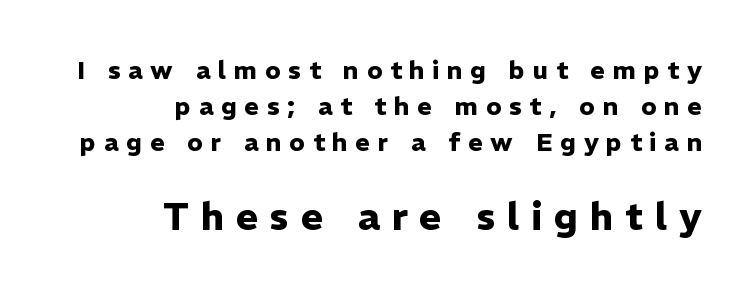
Unmarked baselines from the first word to the last. Italic? Not at all — the glyphs are vertical. Students, note that the glyphs here are deliberately spaced far apart. A typesetter would label this face a sans. The line-height multiplier appears to be the usual default.
